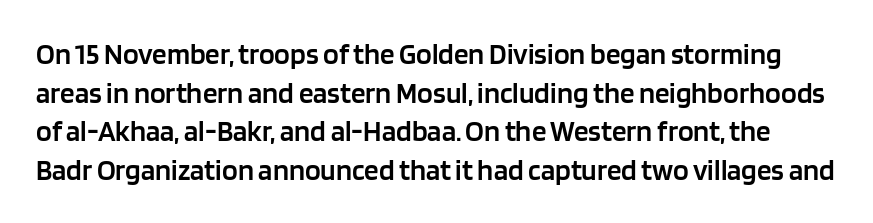
This block has exactly the height ordinary leading produces. The passage shown has conventional tracking throughout. Every stem runs plumb, perpendicular to the baseline. Quick note: underline off. Is this a sans? Yes — the strokes have no serifs. In terms of weight, the rendering is demibold, just under bold.
